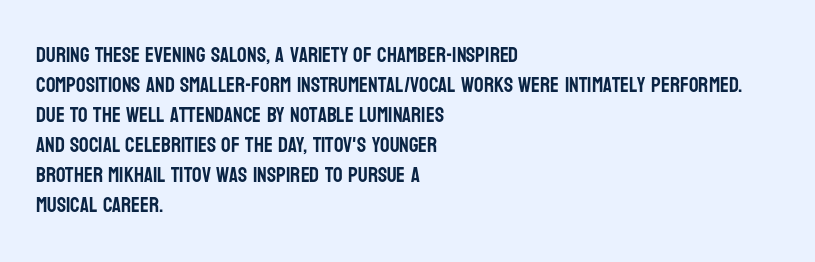
The image shows 21 px text type, upright; set left-aligned, normal line spacing (1.43x), normal letter spacing, not underlined.
